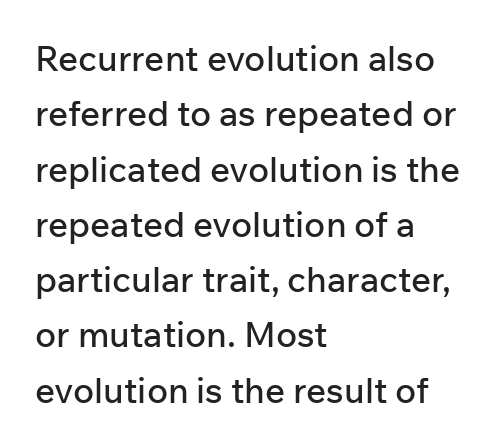
Q: Is the text italic (slanted)? A: No, it is upright.
Q: Is the typeface a serif or a sans-serif typeface? A: Sans-serif.
Q: Is the text underlined? A: No.
Q: How is the paragraph aligned? A: Left-aligned.
Q: Is the spacing between letters normal or unusually wide? A: Normal.
Q: Is the spacing between lines tight, normal or loose? A: Normal.
Q: Width (condensed, normal, or wide)? A: Normal.
Q: Stroke contrast? A: Low.
Q: x-height? A: Medium.
Q: Monospaced? A: No.
